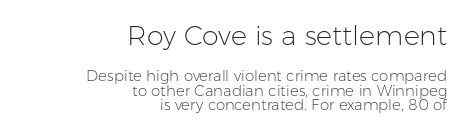
{"italic": "no", "bold": "no", "underline": "no", "align": "right", "line_spacing": "tight", "line_spacing_ratio": 0.98, "letter_spacing": "normal", "letter_spacing_em": 0.0, "larger_block": "first", "size_ratio": 1.8, "glyph_px": 27}
